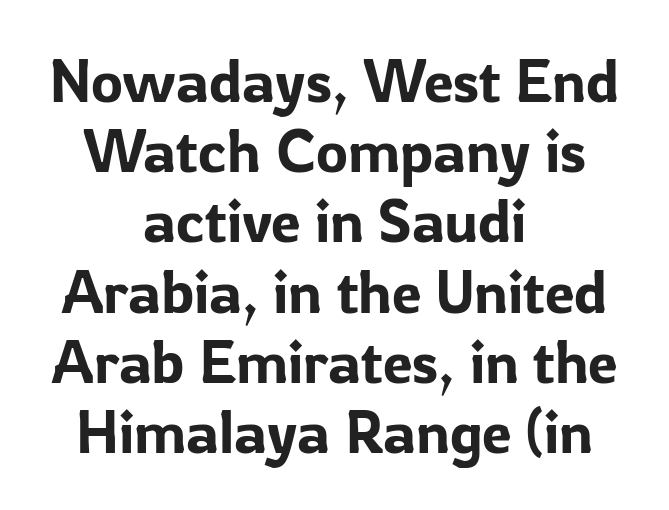
Q: Is the text italic (slanted)? A: No, it is upright.
Q: Is the typeface a serif or a sans-serif typeface? A: Sans-serif.
Q: Is the text underlined? A: No.
Q: How is the paragraph aligned? A: Centered.
Q: Is the spacing between letters normal or unusually wide? A: Normal.
Q: Width (condensed, normal, or wide)? A: Normal.
Q: Stroke contrast? A: Low.
Q: x-height? A: Medium.
Q: Monospaced? A: No.
